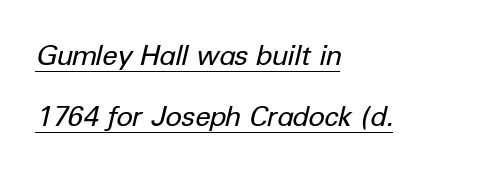
{"italic": "yes", "lean": "right", "slant_degrees": 12, "bold": "no", "weight": "regular", "width": "normal", "stroke_contrast": "low", "x_height": "medium", "monospaced": "no", "underline": "yes", "align": "left", "line_spacing": "loose", "line_spacing_ratio": 2.18, "letter_spacing": "normal", "letter_spacing_em": 0.0, "glyph_px": 28}
